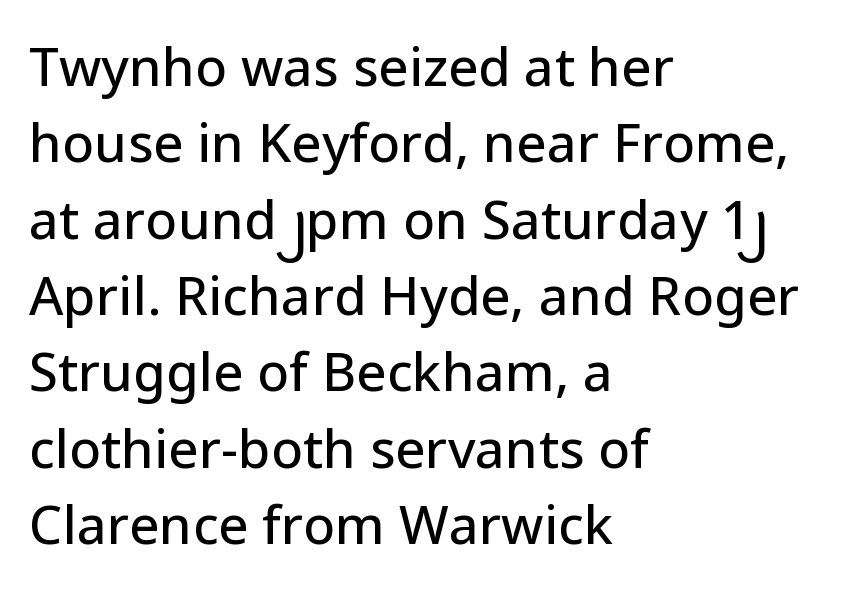
Q: Is the text italic (slanted)? A: No, it is upright.
Q: Is the typeface a serif or a sans-serif typeface? A: Sans-serif.
Q: Is the text underlined? A: No.
Q: How is the paragraph aligned? A: Left-aligned.
Q: Is the spacing between letters normal or unusually wide? A: Normal.
Q: Is the spacing between lines tight, normal or loose? A: Normal.
Q: Width (condensed, normal, or wide)? A: Normal.
Q: Stroke contrast? A: Low.
Q: x-height? A: Medium.
Q: Monospaced? A: No.
